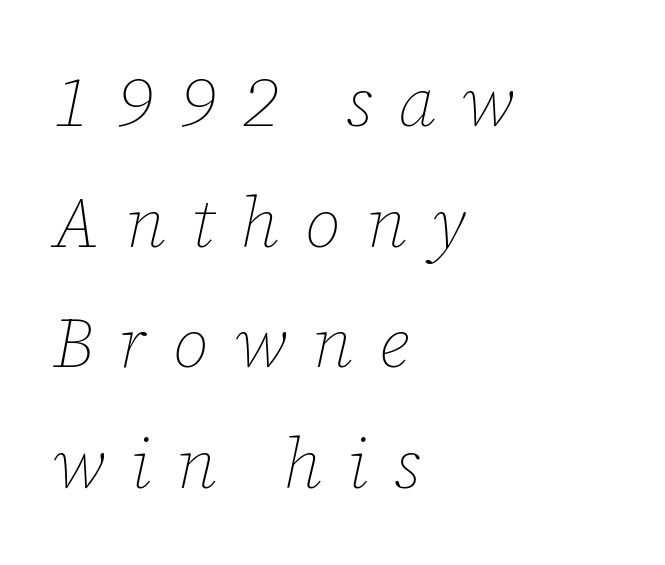
Q: Is the text bold? A: No.
Q: Is the text italic (slanted)? A: Yes, it leans right by about 12 degrees.
Q: Is the text underlined? A: No.
Q: How is the paragraph aligned? A: Left-aligned.
Q: Is the spacing between letters normal or unusually wide? A: Unusually wide.
Q: Is the spacing between lines tight, normal or loose? A: Normal.
Q: Width (condensed, normal, or wide)? A: Normal.
Q: Stroke contrast? A: Low.
Q: x-height? A: Medium.
Q: Monospaced? A: No.
